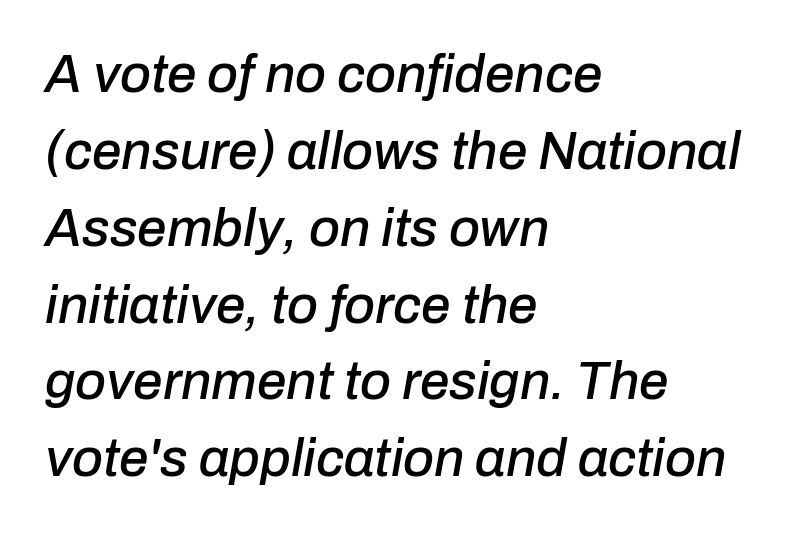
Q: Is the text italic (slanted)? A: Yes, it leans right by about 10 degrees.
Q: Is the text underlined? A: No.
Q: How is the paragraph aligned? A: Left-aligned.
Q: Is the spacing between letters normal or unusually wide? A: Normal.
Q: Is the spacing between lines tight, normal or loose? A: Normal.
Q: Width (condensed, normal, or wide)? A: Normal.
Q: Stroke contrast? A: Low.
Q: x-height? A: Medium.
Q: Monospaced? A: No.
